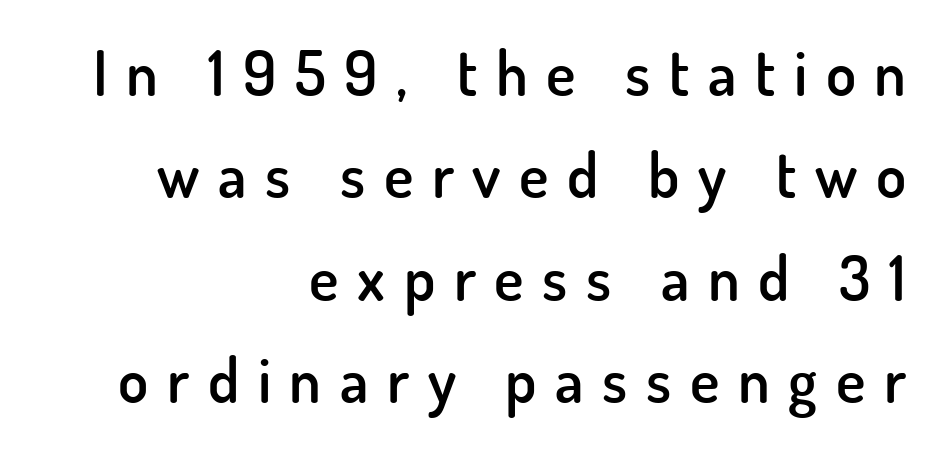
Check under the words: just untouched page. This is roman type, the default non-slanted kind. Visually the block forms a straight wall on the right and a jagged coastline on the left. The passage shown stacks its lines at a standard gap.
